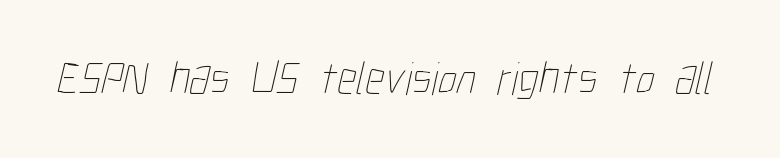
Q: Is the text bold? A: No.
Q: Is the text underlined? A: No.
Q: Is the spacing between letters normal or unusually wide? A: Normal.
Q: Width (condensed, normal, or wide)? A: Condensed.
Q: Stroke contrast? A: Low.
Q: x-height? A: Medium.
Q: Monospaced? A: No.
